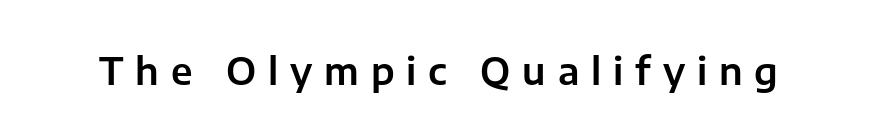
The image shows 37 px sans-serif type, upright; set unusually wide letter spacing (+0.32 em), not underlined; low stroke contrast and a medium x-height.
